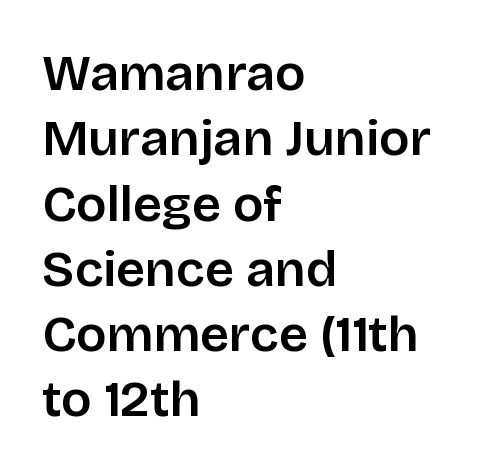
{"serif": "no", "italic": "no", "width": "normal", "stroke_contrast": "low", "x_height": "large", "monospaced": "no", "underline": "no", "align": "left", "line_spacing": "normal", "line_spacing_ratio": 1.28, "letter_spacing": "normal", "letter_spacing_em": 0.0, "glyph_px": 51}
